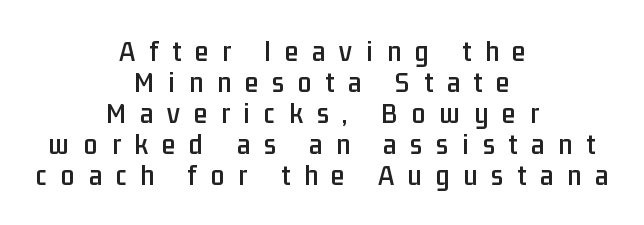
The image shows 30 px condensed sans-serif type, upright; set centered, tight line spacing (1.03x), unusually wide letter spacing (+0.47 em), not underlined; low stroke contrast and a medium x-height.
